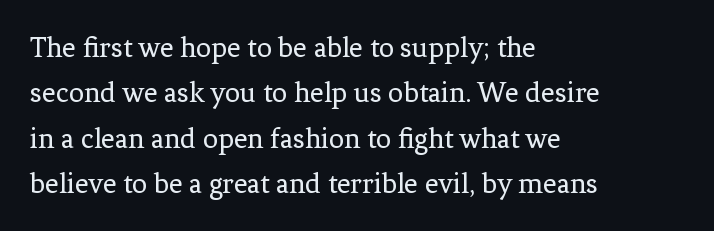
{"serif": "yes", "italic": "no", "bold": "no", "weight": "regular", "width": "normal", "stroke_contrast": "low", "x_height": "medium", "monospaced": "no", "underline": "no", "align": "left", "line_spacing": "normal", "line_spacing_ratio": 1.51, "letter_spacing": "normal", "letter_spacing_em": 0.0, "glyph_px": 30}
